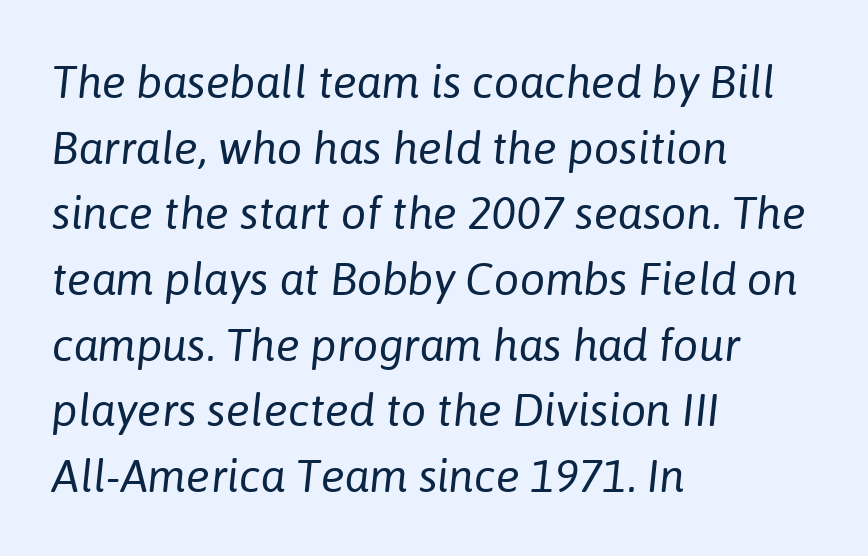
Descender tails drop into unmarked territory. Reading down the block, your eye returns to a fixed left position each line. Is this a fixed-width face? No — the glyphs have proportional, varying widths. An italicized treatment has been applied to the whole sample. On a weight scale, this lands at 450 or below.
